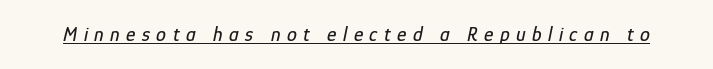
{"italic": "yes", "lean": "right", "slant_degrees": 12, "underline": "yes", "letter_spacing": "wide", "letter_spacing_em": 0.32, "glyph_px": 20}
